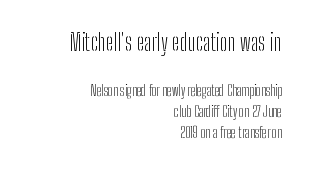
{"italic": "no", "bold": "no", "underline": "no", "align": "right", "line_spacing": "normal", "line_spacing_ratio": 1.53, "letter_spacing": "normal", "letter_spacing_em": 0.0, "larger_block": "first", "size_ratio": 1.64, "glyph_px": 23}
